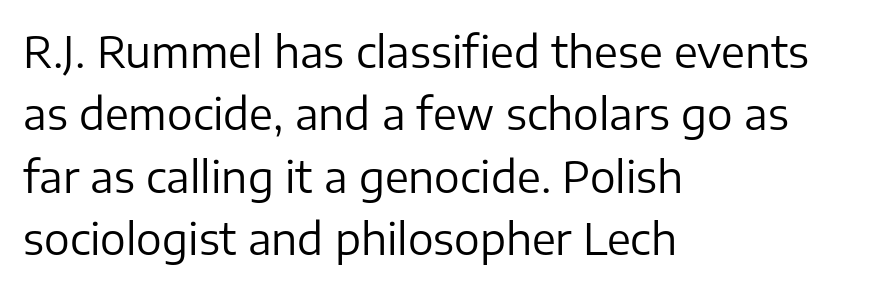
There is no visible air inserted between adjacent glyphs. When letters stand straight like this, we call the style roman or upright. Weight: regular or lighter. Students, observe: this is what conventionally led text looks like.
